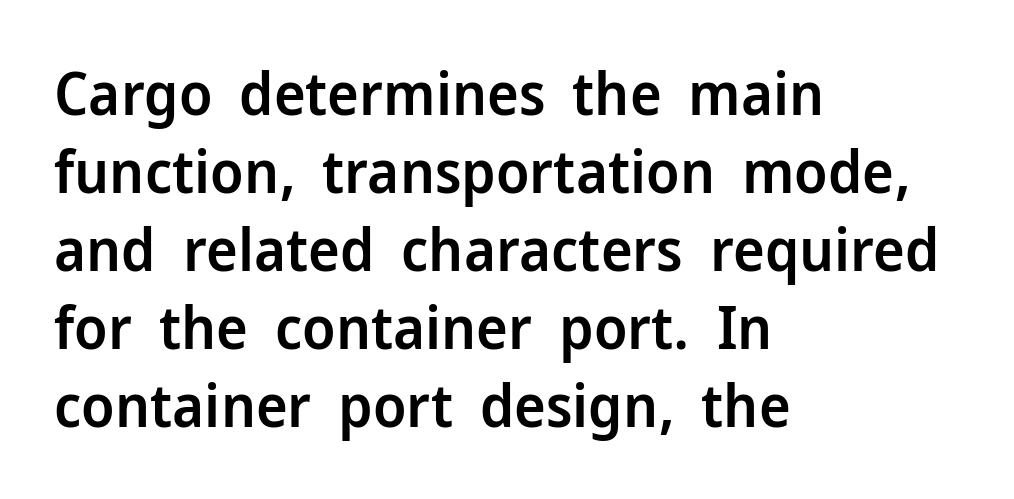
The image shows 60 px semibold sans-serif type, upright; set left-aligned, normal line spacing (1.3x), normal letter spacing, not underlined; low stroke contrast and a medium x-height.
